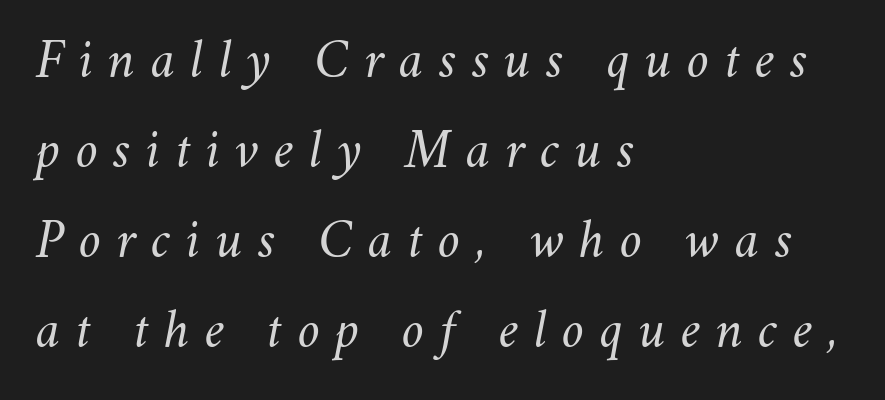
The image shows 56 px light type, italic (leaning right); set left-aligned, normal line spacing (1.61x), unusually wide letter spacing (+0.27 em), not underlined; medium stroke contrast and a small x-height.
